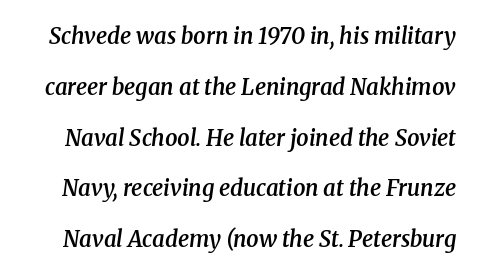
Q: Is the text bold? A: Semi-bold.
Q: Is the text italic (slanted)? A: Yes, it leans right by about 8 degrees.
Q: Is the text underlined? A: No.
Q: Is the spacing between letters normal or unusually wide? A: Normal.
Q: Is the spacing between lines tight, normal or loose? A: Loose.
